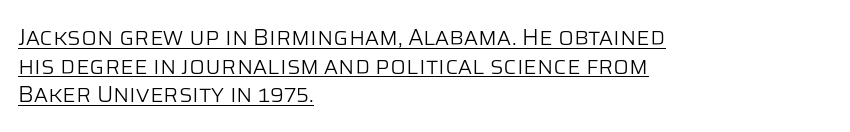
The image shows 23 px text type, upright; set left-aligned, normal line spacing (1.25x), normal letter spacing, underlined.
